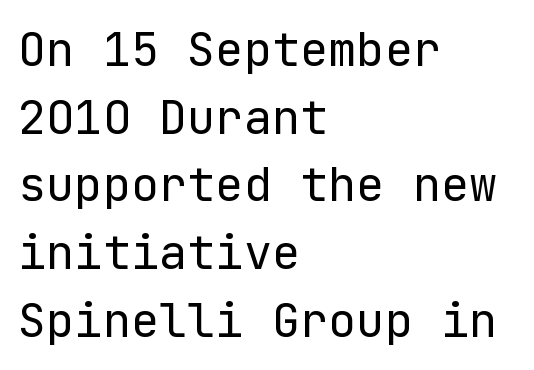
{"serif": "no", "italic": "no", "bold": "no", "weight": "regular", "width": "normal", "stroke_contrast": "low", "x_height": "medium", "underline": "no", "align": "left", "line_spacing": "normal", "line_spacing_ratio": 1.44, "letter_spacing": "normal", "letter_spacing_em": 0.0, "glyph_px": 47}
